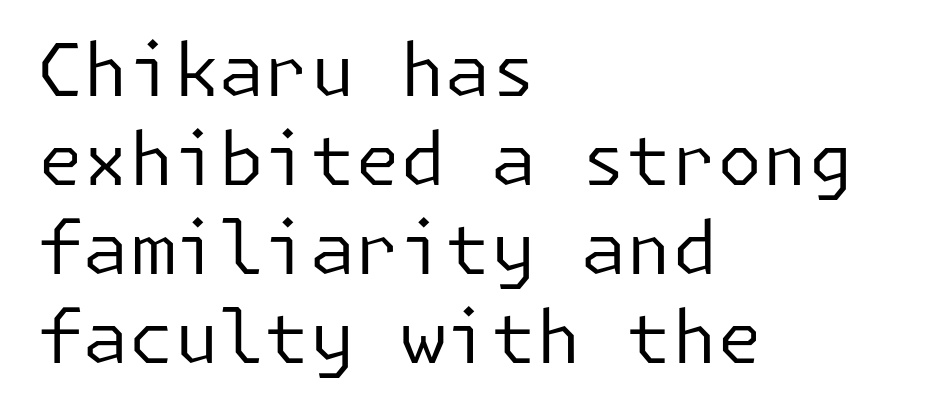
Q: Is the text bold? A: No.
Q: Is the text italic (slanted)? A: No, it is upright.
Q: Is the typeface a serif or a sans-serif typeface? A: Sans-serif.
Q: Is the text underlined? A: No.
Q: How is the paragraph aligned? A: Left-aligned.
Q: Is the spacing between letters normal or unusually wide? A: Normal.
Q: Width (condensed, normal, or wide)? A: Normal.
Q: Stroke contrast? A: Low.
Q: x-height? A: Medium.
